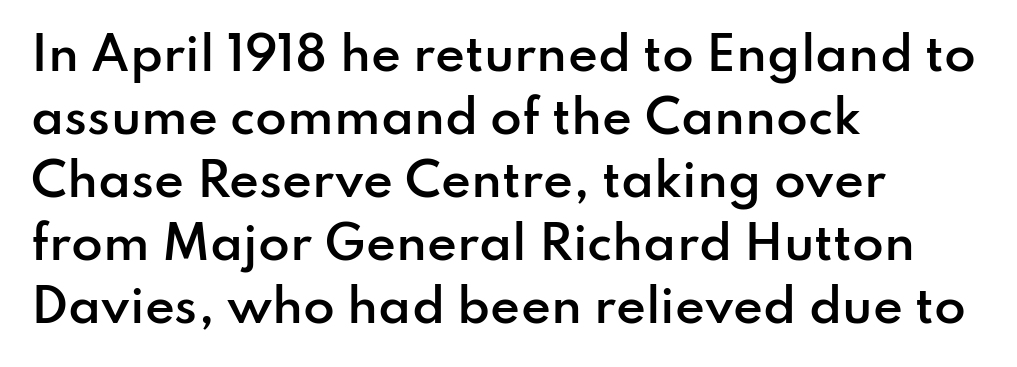
{"serif": "no", "italic": "no", "bold": "semi", "weight": "semibold", "width": "normal", "stroke_contrast": "low", "x_height": "small", "monospaced": "no", "underline": "no", "align": "left", "line_spacing": "normal", "line_spacing_ratio": 1.37, "letter_spacing": "normal", "letter_spacing_em": 0.0, "glyph_px": 46}
